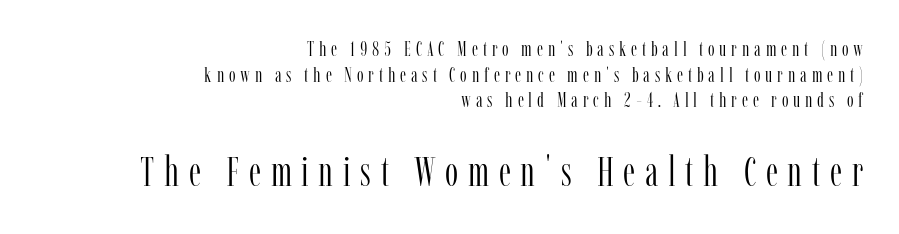
{"serif": "yes", "italic": "no", "bold": "no", "weight": "light", "width": "condensed", "stroke_contrast": "low", "x_height": "medium", "monospaced": "no", "underline": "no", "align": "right", "line_spacing_ratio": 1.22, "letter_spacing": "wide", "letter_spacing_em": 0.23, "larger_block": "second", "size_ratio": 2.0, "glyph_px": 42}
